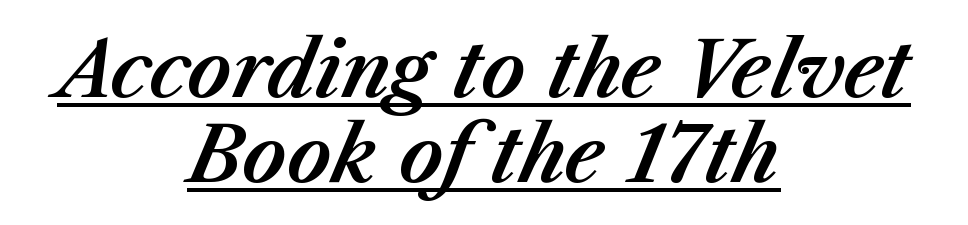
The image shows 77 px text type, italic (leaning right); set centered, tight line spacing (1.1x), normal letter spacing, underlined; medium stroke contrast and a medium x-height.
